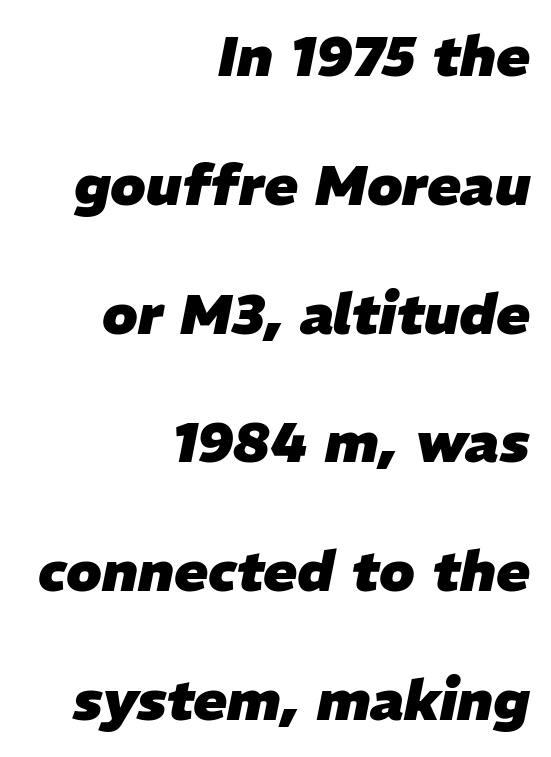
This block would shrink considerably if given ordinary leading; it's expanded now. How are the letters spaced? Ordinarily, with no added tracking. All the whitespace from short lines collects on the left. Notice how thick the strokes are: this is what a full bold looks like. The rendering uses natural spacing where letterforms have individual widths.
